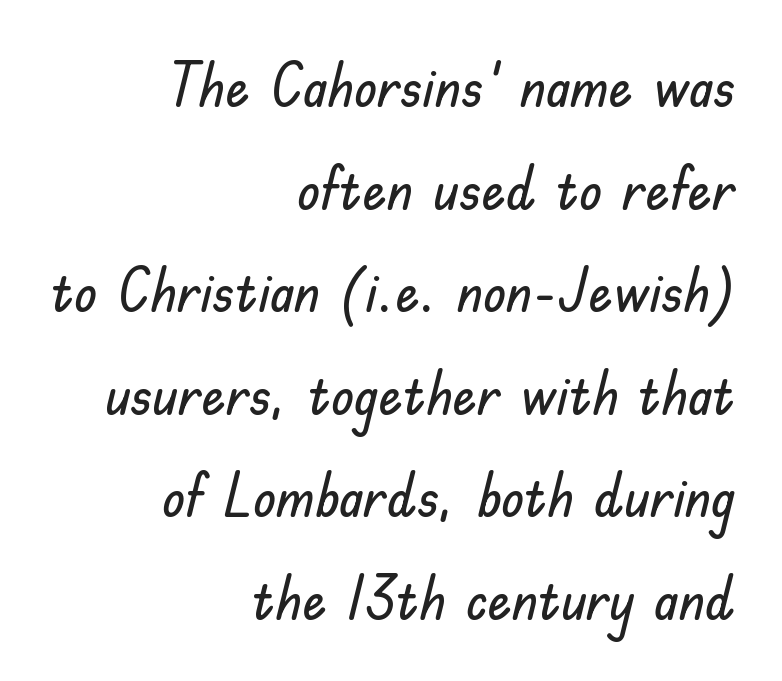
Q: Is the text italic (slanted)? A: Yes.
Q: Is the typeface a serif or a sans-serif typeface? A: Sans-serif.
Q: Is the text underlined? A: No.
Q: How is the paragraph aligned? A: Right-aligned.
Q: Is the spacing between letters normal or unusually wide? A: Normal.
Q: Width (condensed, normal, or wide)? A: Normal.
Q: Stroke contrast? A: Low.
Q: x-height? A: Small.
Q: Monospaced? A: No.
